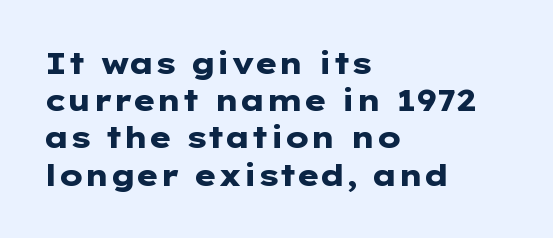
{"serif": "no", "italic": "no", "bold": "yes", "weight": "heavy", "width": "wide", "stroke_contrast": "low", "x_height": "medium", "monospaced": "no", "underline": "no", "align": "left", "line_spacing_ratio": 1.24, "letter_spacing": "normal", "letter_spacing_em": 0.0, "glyph_px": 30}
